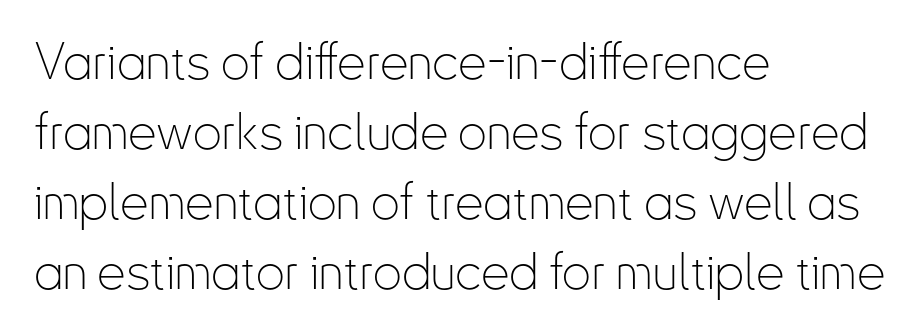
Q: Is the text bold? A: No.
Q: Is the text italic (slanted)? A: No, it is upright.
Q: Is the typeface a serif or a sans-serif typeface? A: Sans-serif.
Q: Is the text underlined? A: No.
Q: How is the paragraph aligned? A: Left-aligned.
Q: Is the spacing between letters normal or unusually wide? A: Normal.
Q: Is the spacing between lines tight, normal or loose? A: Normal.
Q: Width (condensed, normal, or wide)? A: Condensed.
Q: Stroke contrast? A: Low.
Q: x-height? A: Small.
Q: Monospaced? A: No.
